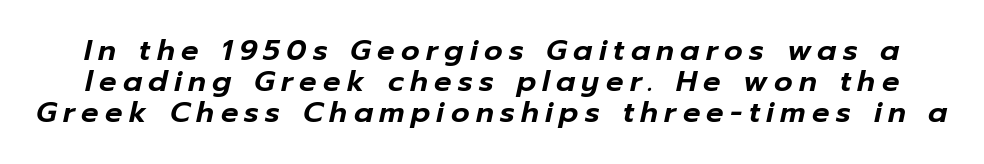
The image shows 29 px text type, italic (leaning right); set tight line spacing (1.07x), unusually wide letter spacing (+0.22 em), not underlined; low stroke contrast and a medium x-height.
